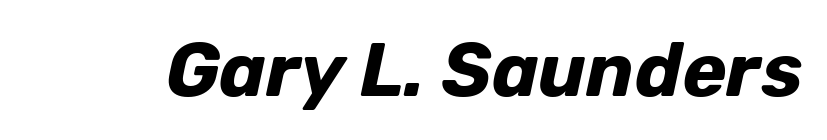
A typesetter would call this zero additional tracking. The letters advance in unequal steps, a hallmark of proportional type. Rendered with sloped, italic letterforms. Plenty of ink on the page — the face is bold. Descenders hang freely into open space.
